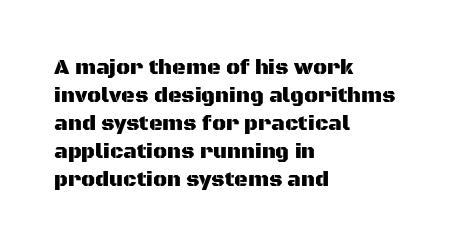
If you measured baseline to baseline, you'd find a middling distance. Descenders are the only things crossing below the line. The lines in this sample share a left origin and differ only in where they stop. Letter spacing: default. Quick note: not italic, upright.
